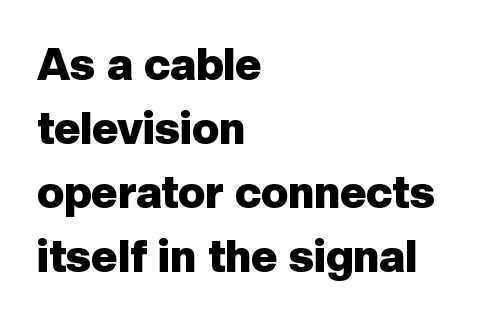
A typesetter would call this proportional, since set widths differ per character. Look at the tracking — it's just the regular setting, nothing added. It's the straight-up-and-down kind of type. The text was rendered using a sans face with plain stroke endings. Pretty heavy lettering here — definitely bold. The words here are not underlined.
